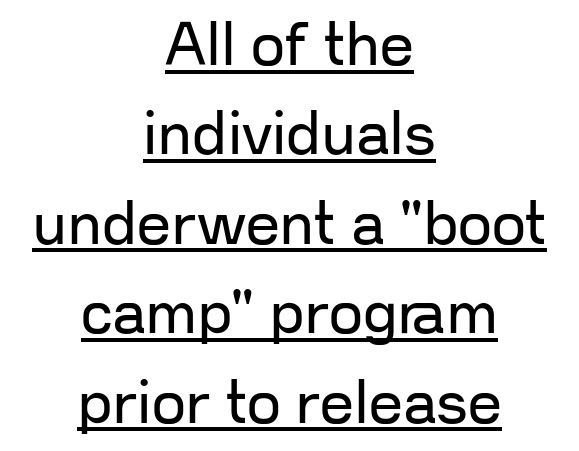
Line starts and ends both wander, symmetrically. Successive baselines arrive at the customary interval. Serifs: no, the terminals of the letterforms are clean. Looks like regular typesetting: each glyph gets only the width it needs. Tall strokes in this sample are plumb rather than angled.
